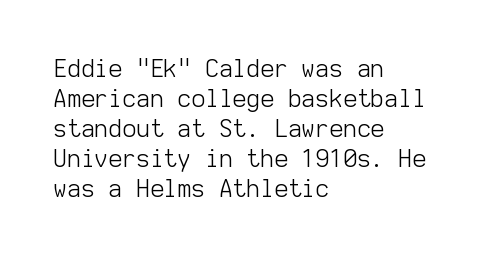
{"italic": "no", "bold": "no", "underline": "no", "align": "left", "line_spacing": "normal", "line_spacing_ratio": 1.25, "letter_spacing": "normal", "letter_spacing_em": 0.0, "glyph_px": 24}
